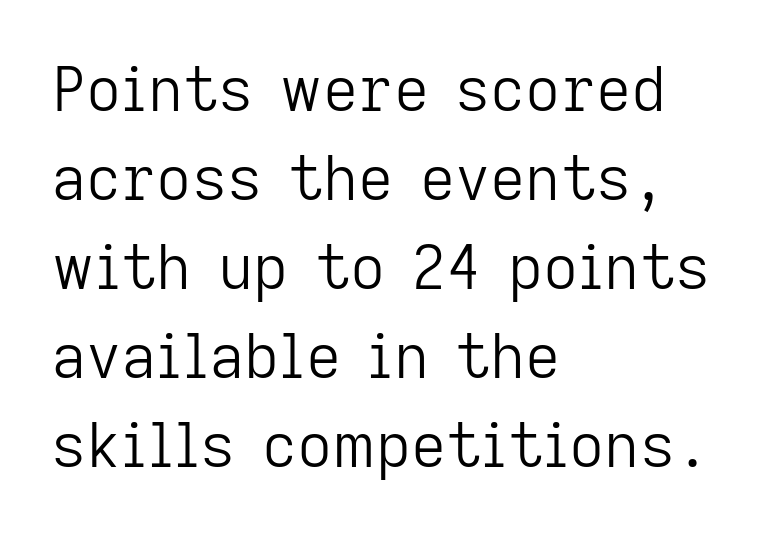
Q: Is the text bold? A: No.
Q: Is the text italic (slanted)? A: No, it is upright.
Q: Is the typeface a serif or a sans-serif typeface? A: Sans-serif.
Q: Is the text underlined? A: No.
Q: How is the paragraph aligned? A: Left-aligned.
Q: Is the spacing between letters normal or unusually wide? A: Normal.
Q: Is the spacing between lines tight, normal or loose? A: Normal.
Q: Width (condensed, normal, or wide)? A: Normal.
Q: Stroke contrast? A: Low.
Q: x-height? A: Medium.
Q: Monospaced? A: No.
